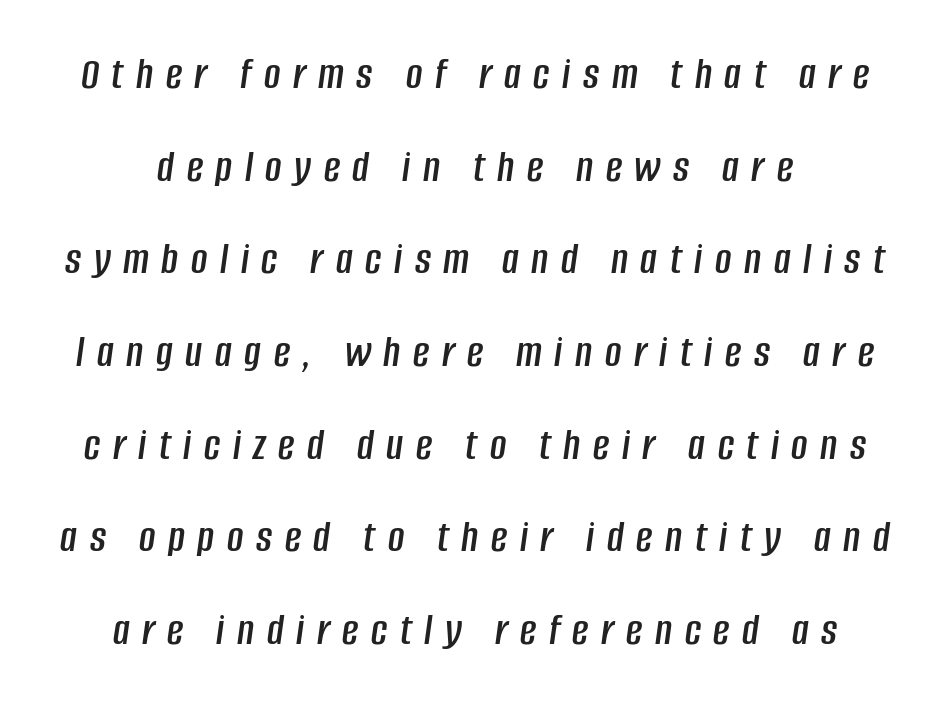
The image shows 45 px condensed type, italic (leaning right); set centered, loose line spacing (2.06x), unusually wide letter spacing (+0.28 em), not underlined; low stroke contrast and a large x-height.
